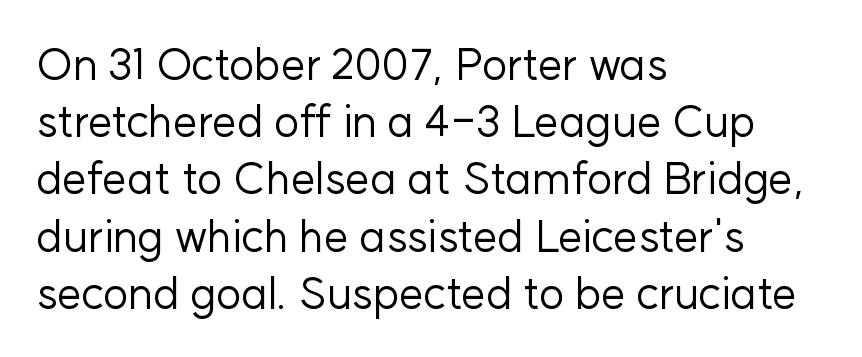
The image shows 44 px regular-weight sans-serif type, upright; set left-aligned, normal line spacing (1.3x), normal letter spacing, not underlined; low stroke contrast and a medium x-height.
